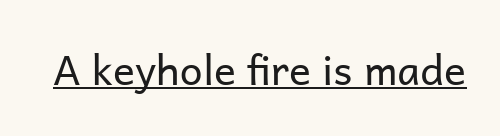
Q: Is the text bold? A: No.
Q: Is the text italic (slanted)? A: No, it is upright.
Q: Is the typeface a serif or a sans-serif typeface? A: Sans-serif.
Q: Is the text underlined? A: Yes.
Q: Is the spacing between letters normal or unusually wide? A: Normal.
Q: Width (condensed, normal, or wide)? A: Normal.
Q: Stroke contrast? A: Low.
Q: x-height? A: Medium.
Q: Monospaced? A: No.
